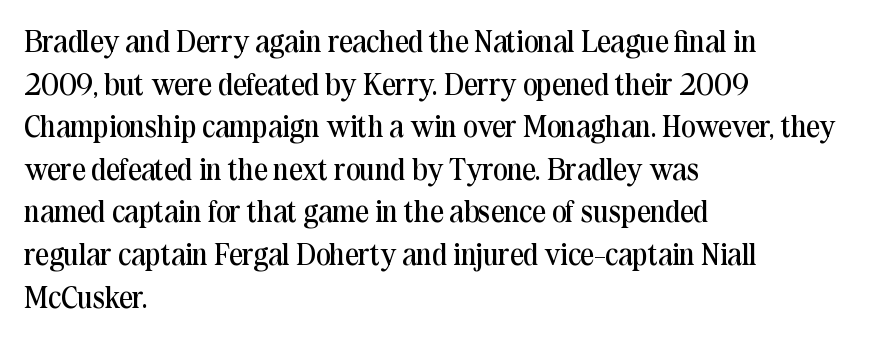
The image shows 30 px regular-weight serif type, upright; set left-aligned, normal line spacing (1.42x), normal letter spacing, not underlined; medium stroke contrast and a medium x-height.
